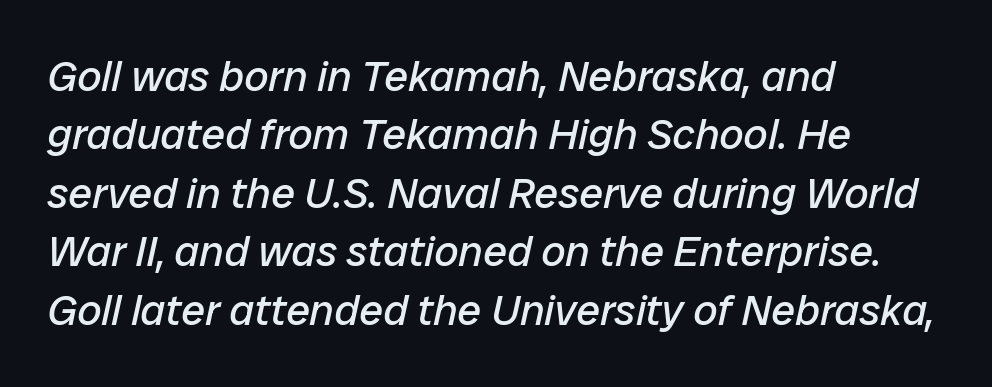
The specimen omits any rule beneath the text block's lines. When letters slant like this, we call the style italic. Leading matches the norm, producing a regular column. This sample has the flowing, uneven cadence of proportional lettering. Is this a heavy cut? Hardly; it is regular or lighter. The face used here is rendered with its standard letterfit.
